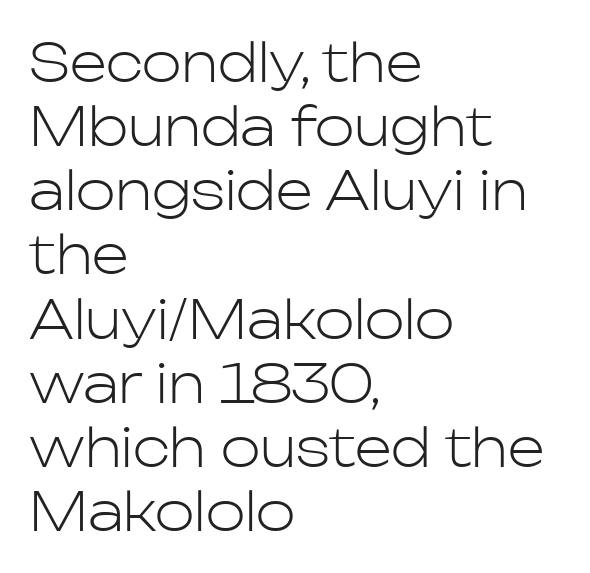
Q: Is the text bold? A: No.
Q: Is the text italic (slanted)? A: No, it is upright.
Q: Is the typeface a serif or a sans-serif typeface? A: Sans-serif.
Q: Is the text underlined? A: No.
Q: How is the paragraph aligned? A: Left-aligned.
Q: Is the spacing between letters normal or unusually wide? A: Normal.
Q: Width (condensed, normal, or wide)? A: Normal.
Q: Stroke contrast? A: Low.
Q: x-height? A: Medium.
Q: Monospaced? A: No.
